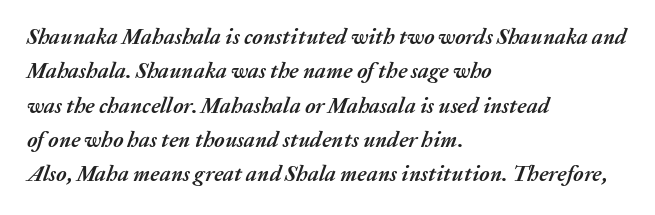
Typeset ragged right — the left edge is the straight one. The line-height multiplier appears to be the usual default. The zone under the glyphs is completely vacant. Every character sits at an angle, as italics do.
